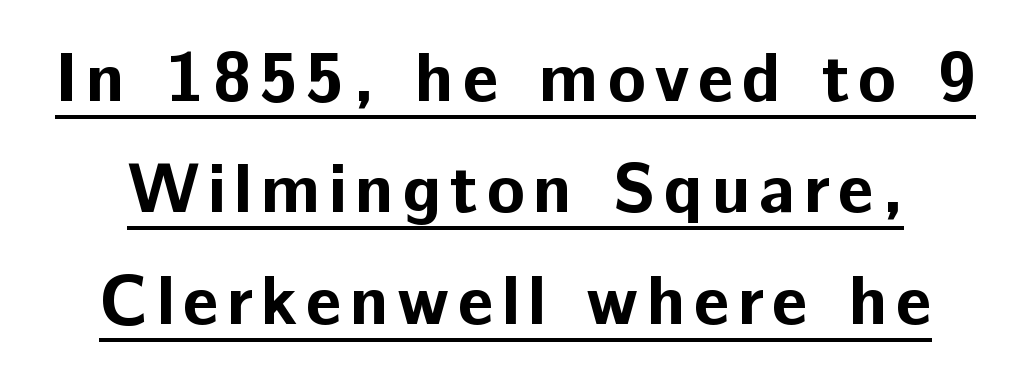
The passage shown stacks its lines at a standard gap. Heavy-handed strokes throughout: this text is bold. In terms of posture, this sample is upright. Serifs: no, the terminals of the letterforms are clean. A typesetter would call this proportional, since set widths differ per character.
